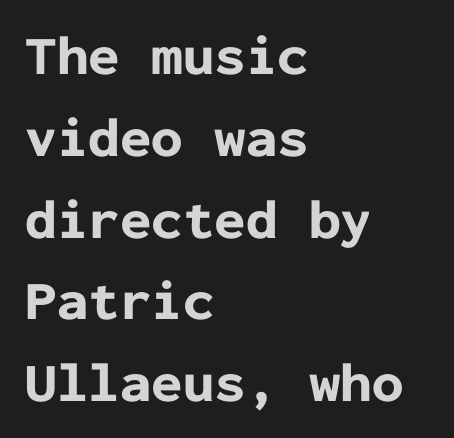
{"serif": "no", "italic": "no", "bold": "yes", "weight": "bold", "width": "normal", "stroke_contrast": "low", "x_height": "medium", "monospaced": "yes", "underline": "no", "align": "left", "line_spacing": "normal", "line_spacing_ratio": 1.46, "letter_spacing": "normal", "letter_spacing_em": 0.0, "glyph_px": 56}
